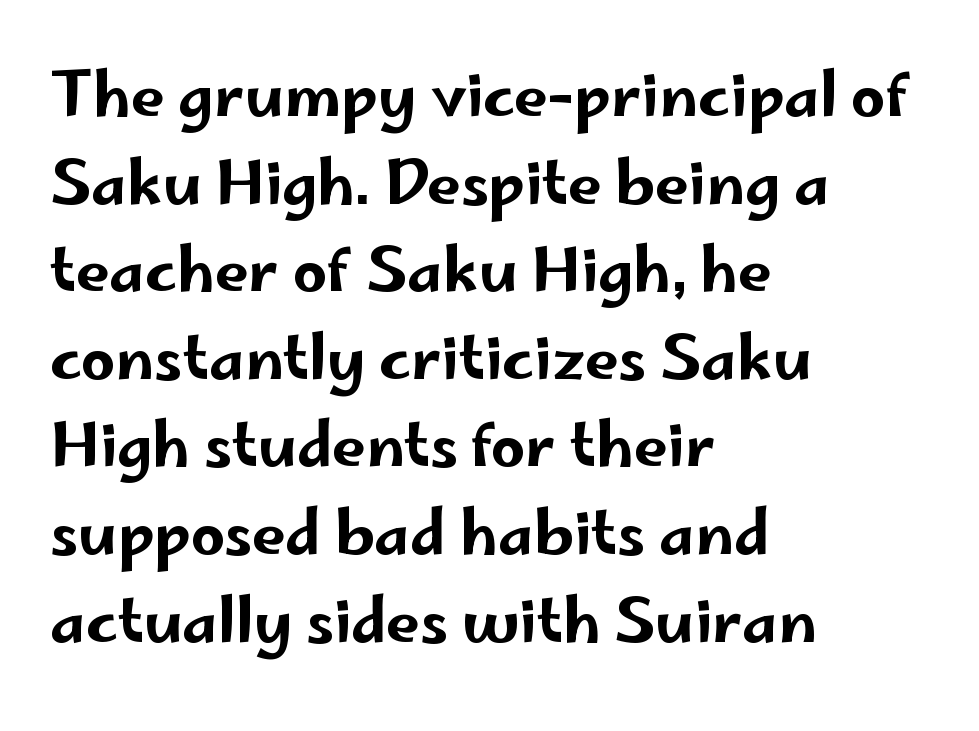
{"serif": "no", "italic": "no", "width": "wide", "stroke_contrast": "low", "x_height": "small", "monospaced": "no", "underline": "no", "align": "left", "line_spacing": "normal", "line_spacing_ratio": 1.46, "letter_spacing": "normal", "letter_spacing_em": 0.0, "glyph_px": 60}
